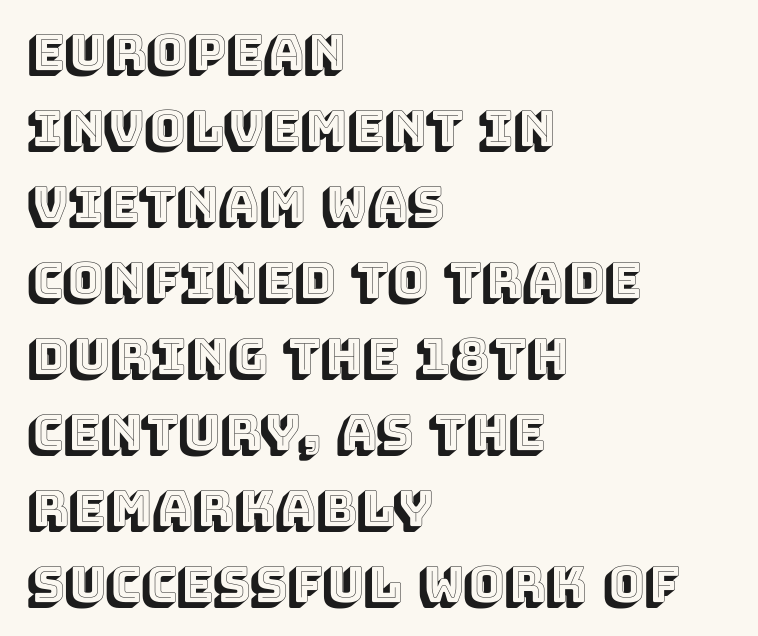
The image shows 49 px text type, upright; set left-aligned, normal line spacing (1.55x), normal letter spacing, not underlined; a large x-height.
